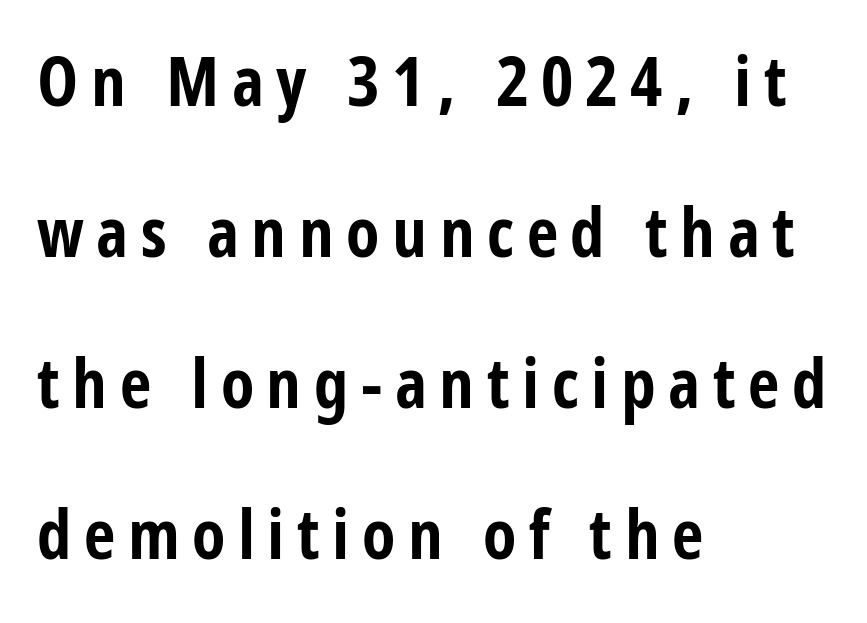
{"serif": "no", "italic": "no", "bold": "yes", "weight": "bold", "width": "condensed", "stroke_contrast": "low", "x_height": "large", "monospaced": "no", "underline": "no", "align": "left", "line_spacing": "loose", "line_spacing_ratio": 2.19, "glyph_px": 69}
